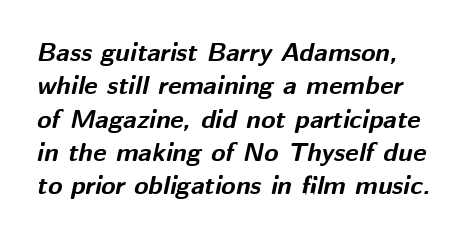
{"italic": "yes", "lean": "right", "slant_degrees": 12, "bold": "yes", "underline": "no", "line_spacing": "normal", "line_spacing_ratio": 1.28, "letter_spacing": "normal", "letter_spacing_em": 0.0, "glyph_px": 26}
